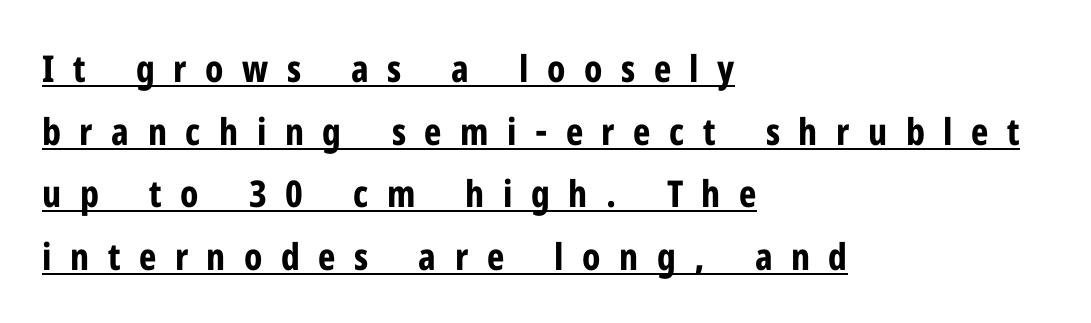
{"serif": "no", "italic": "no", "bold": "yes", "weight": "bold", "width": "condensed", "stroke_contrast": "low", "x_height": "medium", "monospaced": "no", "underline": "yes", "align": "left", "line_spacing": "normal", "line_spacing_ratio": 1.69, "letter_spacing": "wide", "letter_spacing_em": 0.5, "glyph_px": 37}
